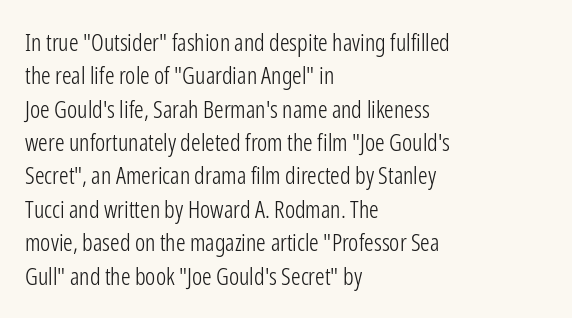
Q: Is the text bold? A: No.
Q: Is the text italic (slanted)? A: No, it is upright.
Q: Is the text underlined? A: No.
Q: How is the paragraph aligned? A: Left-aligned.
Q: Is the spacing between letters normal or unusually wide? A: Normal.
Q: Is the spacing between lines tight, normal or loose? A: Normal.
